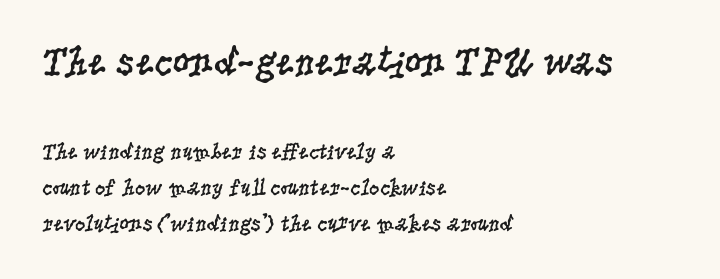
Words float on clear page, feet unadorned. The passage shown is typeset with a serif family. Tracking value appears to be zero — textbook default spacing. Think of a printed novel: that variable character pitch is what you see here. The initial chunk of copy outweighs the following chunk in type size.
